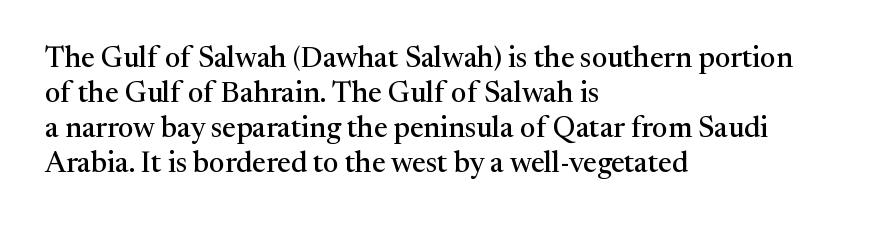
The image shows 29 px serif type, upright; set left-aligned, line spacing 1.21x, normal letter spacing, not underlined; medium stroke contrast and a medium x-height.
